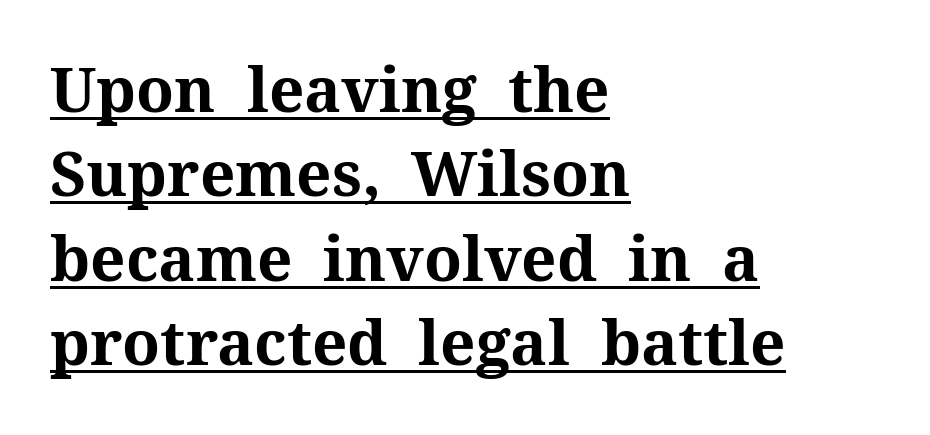
{"serif": "yes", "italic": "no", "bold": "yes", "weight": "bold", "width": "normal", "stroke_contrast": "medium", "x_height": "medium", "monospaced": "no", "underline": "yes", "align": "left", "line_spacing": "normal", "line_spacing_ratio": 1.36, "letter_spacing": "normal", "letter_spacing_em": 0.0, "glyph_px": 62}
